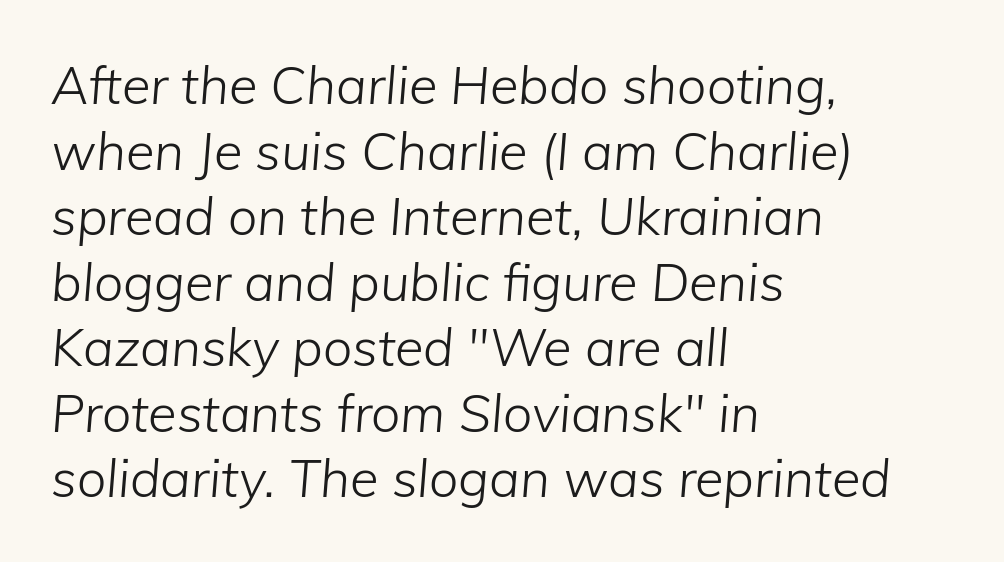
{"italic": "yes", "lean": "right", "slant_degrees": 5, "bold": "no", "weight": "light", "width": "normal", "stroke_contrast": "low", "x_height": "medium", "monospaced": "no", "underline": "no", "align": "left", "line_spacing": "normal", "line_spacing_ratio": 1.26, "letter_spacing": "normal", "letter_spacing_em": 0.0, "glyph_px": 52}
